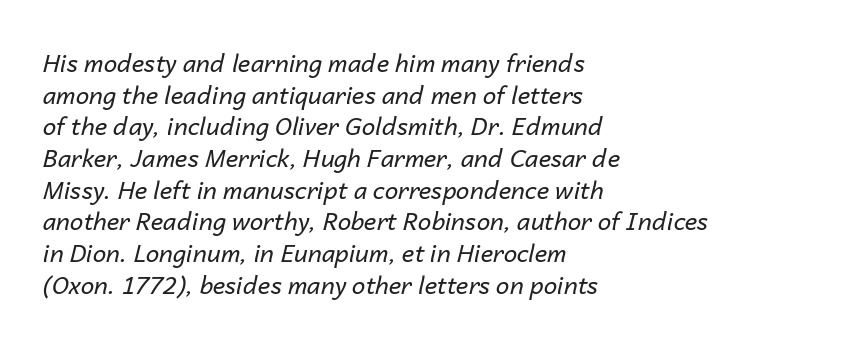
{"italic": "yes", "lean": "right", "slant_degrees": 14, "bold": "no", "underline": "no", "align": "left", "line_spacing": "normal", "line_spacing_ratio": 1.32, "letter_spacing": "normal", "letter_spacing_em": 0.0, "glyph_px": 24}
